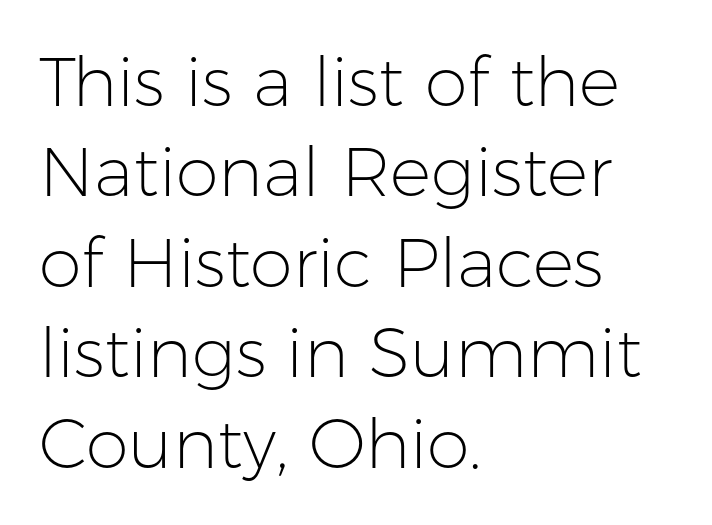
{"serif": "no", "italic": "no", "bold": "no", "weight": "light", "width": "normal", "stroke_contrast": "low", "x_height": "medium", "monospaced": "no", "underline": "no", "align": "left", "line_spacing": "normal", "line_spacing_ratio": 1.31, "letter_spacing": "normal", "letter_spacing_em": 0.0, "glyph_px": 69}
